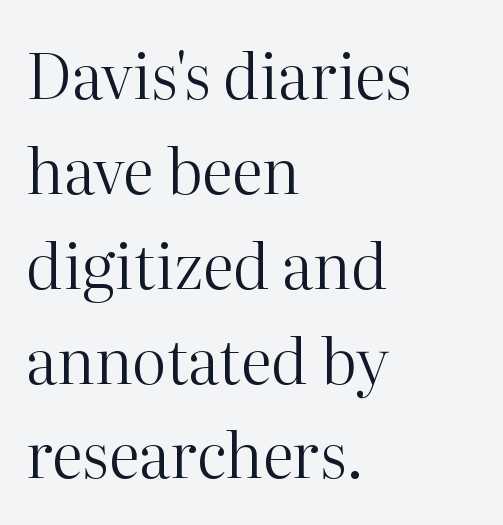
Q: Is the text bold? A: No.
Q: Is the text italic (slanted)? A: No, it is upright.
Q: Is the typeface a serif or a sans-serif typeface? A: Serif.
Q: Is the text underlined? A: No.
Q: How is the paragraph aligned? A: Left-aligned.
Q: Is the spacing between letters normal or unusually wide? A: Normal.
Q: Is the spacing between lines tight, normal or loose? A: Normal.
Q: Width (condensed, normal, or wide)? A: Normal.
Q: Stroke contrast? A: High.
Q: x-height? A: Medium.
Q: Monospaced? A: No.
